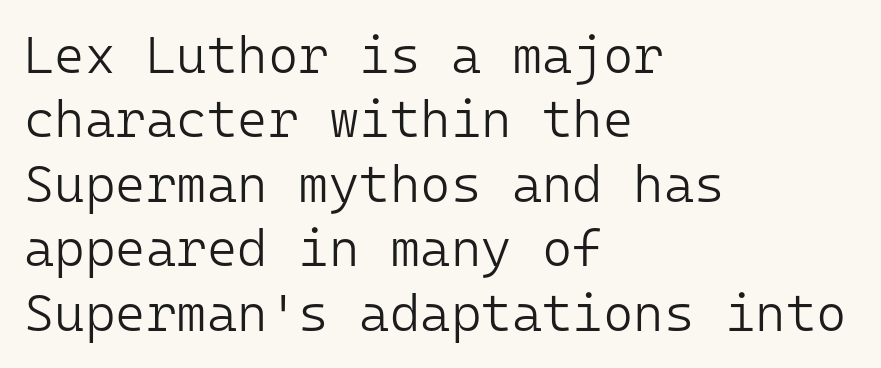
Q: Is the text bold? A: No.
Q: Is the text italic (slanted)? A: No, it is upright.
Q: Is the typeface a serif or a sans-serif typeface? A: Sans-serif.
Q: Is the text underlined? A: No.
Q: How is the paragraph aligned? A: Left-aligned.
Q: Is the spacing between letters normal or unusually wide? A: Normal.
Q: Width (condensed, normal, or wide)? A: Normal.
Q: Stroke contrast? A: Low.
Q: x-height? A: Medium.
Q: Monospaced? A: Yes.
